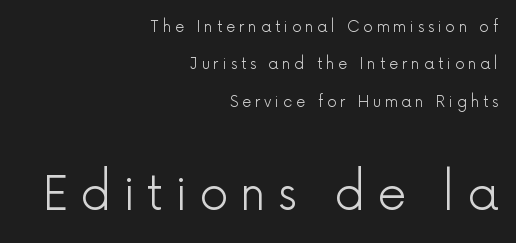
The image shows 46 px light sans-serif type, upright; set right-aligned, loose line spacing (2.5x), unusually wide letter spacing (+0.25 em), not underlined; the second (bottom) block is 3.07x larger; a medium x-height.
